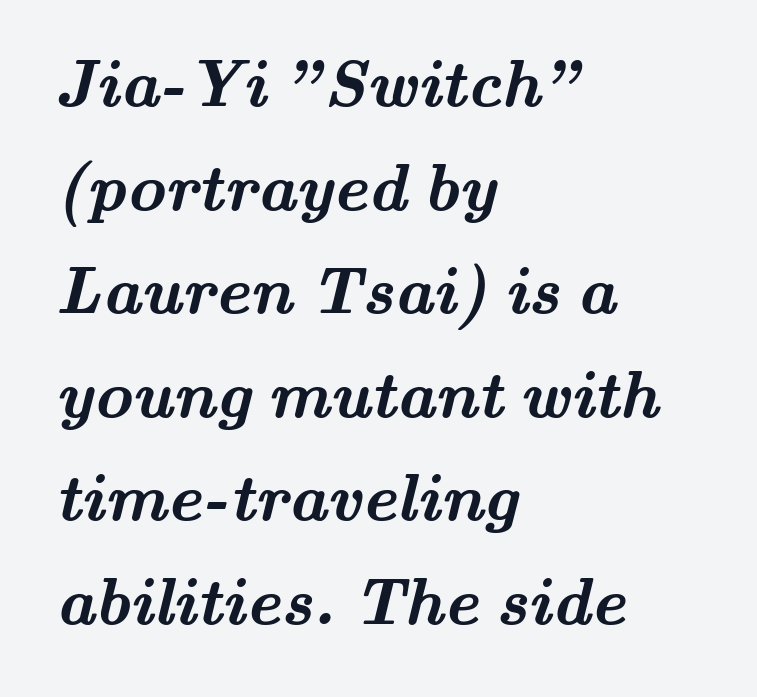
The rendering uses a moderate line-height, typical for paragraphs. One-word summary of the alignment: left. The specimen omits any rule beneath the text block's lines. A typesetter would call this proportional, since set widths differ per character.
